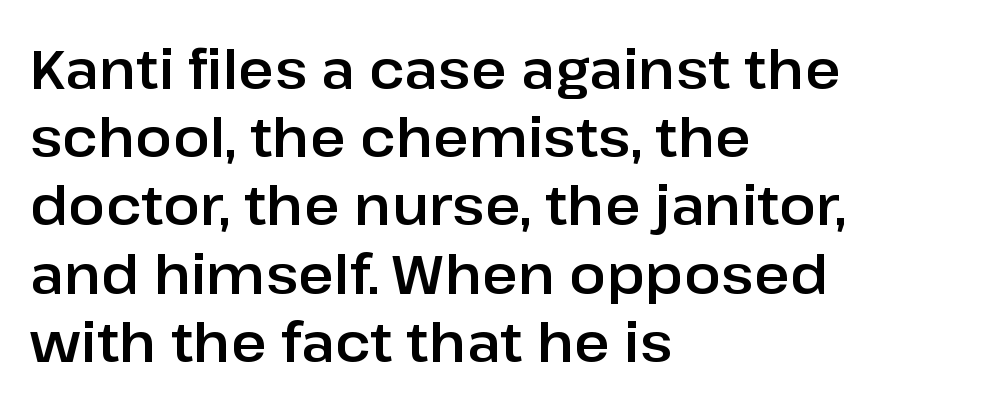
The image shows 55 px sans-serif type, upright; set left-aligned, line spacing 1.24x, normal letter spacing, not underlined; low stroke contrast and a medium x-height.
